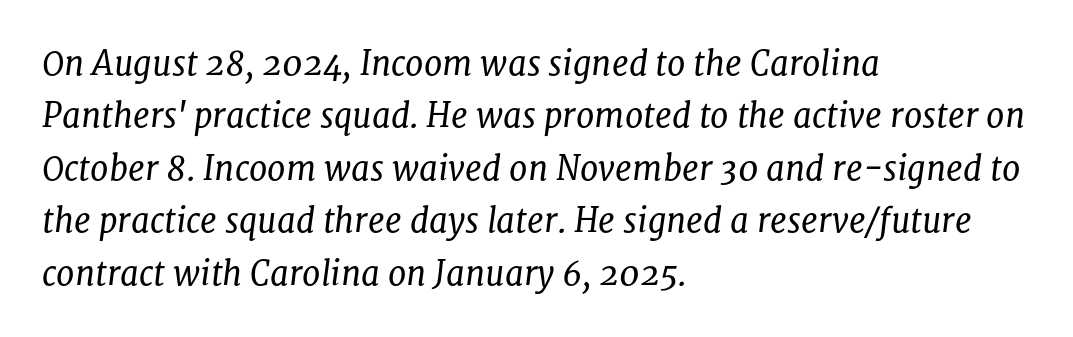
Q: Is the text bold? A: No.
Q: Is the text italic (slanted)? A: Yes, it leans right by about 8 degrees.
Q: Is the typeface a serif or a sans-serif typeface? A: Serif.
Q: Is the text underlined? A: No.
Q: How is the paragraph aligned? A: Left-aligned.
Q: Is the spacing between letters normal or unusually wide? A: Normal.
Q: Is the spacing between lines tight, normal or loose? A: Normal.
Q: Width (condensed, normal, or wide)? A: Normal.
Q: Stroke contrast? A: Low.
Q: x-height? A: Medium.
Q: Monospaced? A: No.
